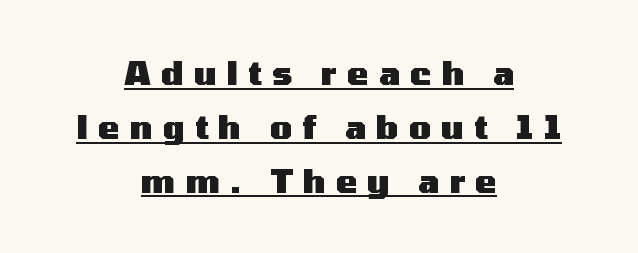
The image shows 32 px heavy, wide sans-serif type, upright; set centered, normal line spacing (1.68x), unusually wide letter spacing (+0.32 em), underlined; medium stroke contrast and a medium x-height.
